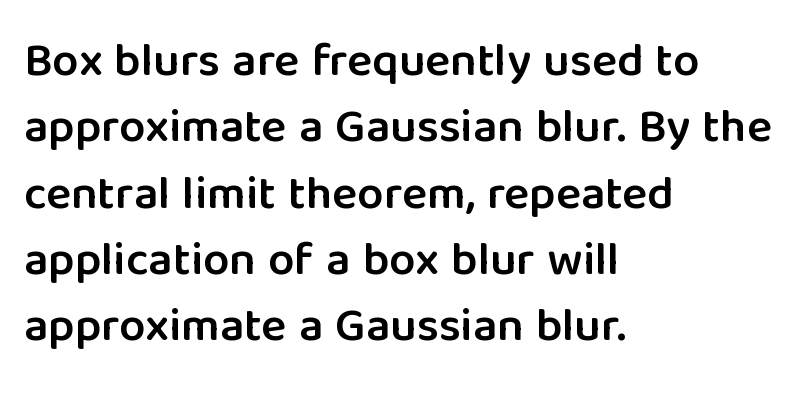
{"serif": "no", "italic": "no", "bold": "semi", "weight": "semibold", "width": "normal", "stroke_contrast": "low", "x_height": "medium", "monospaced": "no", "underline": "no", "align": "left", "line_spacing": "normal", "line_spacing_ratio": 1.41, "letter_spacing": "normal", "letter_spacing_em": 0.0, "glyph_px": 47}
